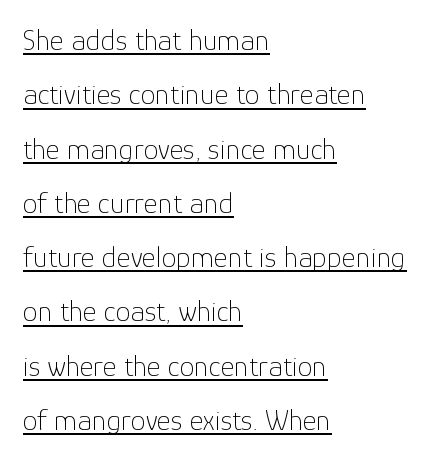
{"serif": "no", "italic": "no", "bold": "no", "weight": "thin", "width": "normal", "stroke_contrast": "low", "x_height": "medium", "monospaced": "no", "underline": "yes", "align": "left", "line_spacing_ratio": 1.81, "letter_spacing": "normal", "letter_spacing_em": 0.0, "glyph_px": 30}
